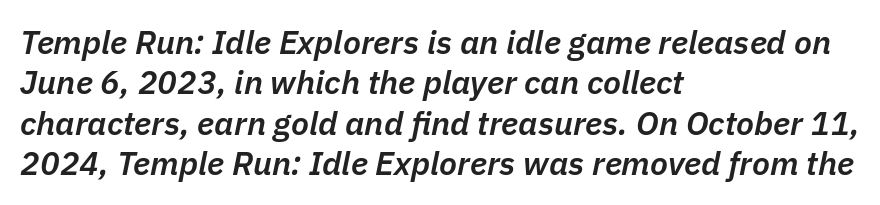
The zone under the glyphs is completely vacant. This sample uses an oblique cut, with every glyph tilted off the vertical. Nobody touched the tracking dial on this one. The rendering uses natural spacing where letterforms have individual widths. The face used here is a semibold: visibly heavier than regular, lighter than bold. Line starts are locked; line ends wander.
